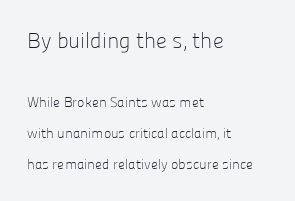
Compared with typical body copy, the letter spacing here is the same. The foot of each line stays bare and open. The space between consecutive lines is lavish. These two chunks differ in scale, with the top chunk taking the larger measure. Is there any slant? The stems are plumb.
